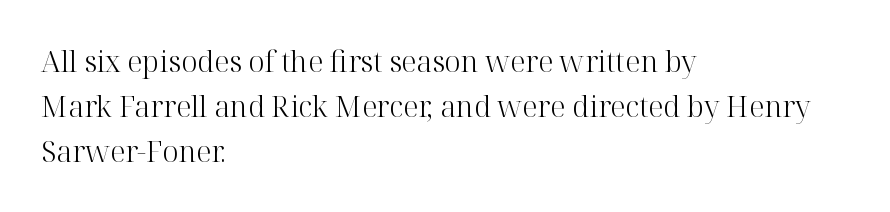
The image shows 29 px light serif type, upright; set left-aligned, normal line spacing (1.55x), normal letter spacing, not underlined; high stroke contrast and a medium x-height.
